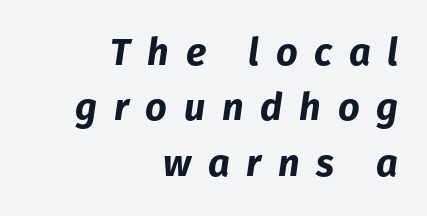
Heavy-handed strokes throughout: this text is bold. Every row of glyphs terminates at an identical x-position on the right. Clear beneath every line of the passage. There's an unmistakable incline to the writing here.
